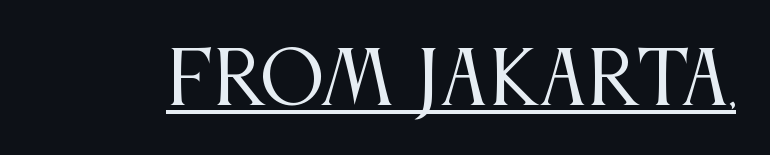
{"serif": "yes", "italic": "no", "bold": "no", "weight": "regular", "width": "condensed", "stroke_contrast": "medium", "x_height": "large", "monospaced": "no", "underline": "yes", "letter_spacing": "normal", "letter_spacing_em": 0.0, "glyph_px": 72}
